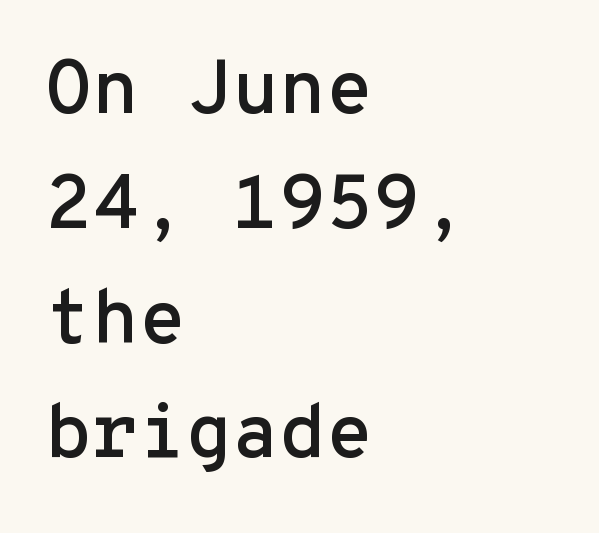
A typesetter would call this monospace, since all characters share one set width. The line-height multiplier appears to be the usual default. No feet cap the strokes, marking this as sans-serif type. Notice how the passage keeps a crisp vertical edge on the left only. Posture: vertical.
